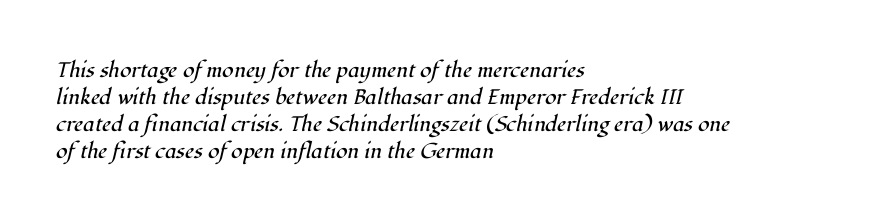
Q: Is the text bold? A: No.
Q: Is the text italic (slanted)? A: Yes, it leans right by about 12 degrees.
Q: Is the text underlined? A: No.
Q: How is the paragraph aligned? A: Left-aligned.
Q: Is the spacing between letters normal or unusually wide? A: Normal.
Q: Is the spacing between lines tight, normal or loose? A: Normal.
